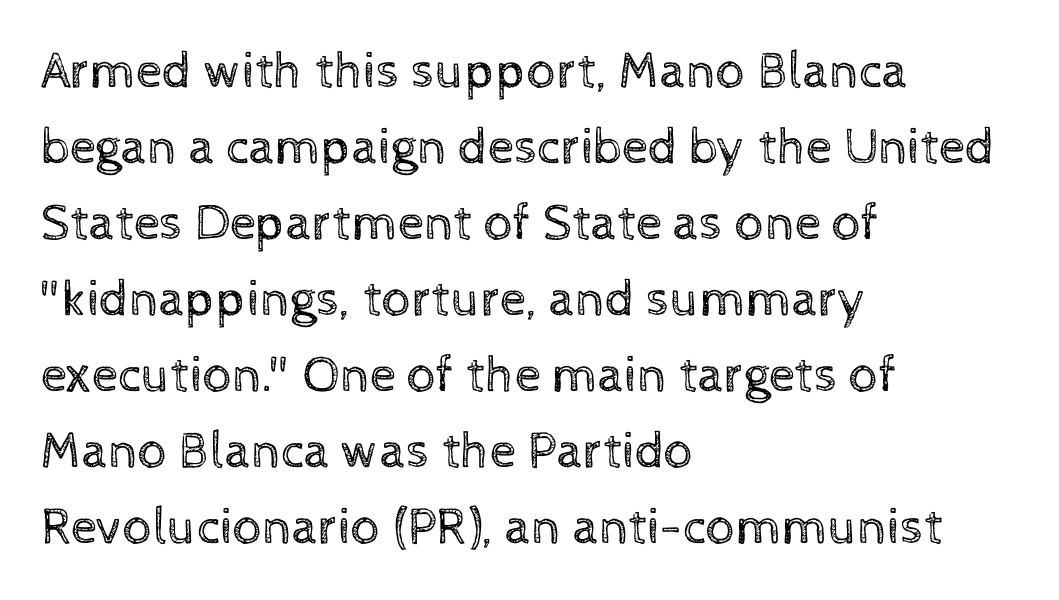
{"italic": "no", "bold": "no", "weight": "regular", "width": "normal", "x_height": "medium", "monospaced": "no", "underline": "no", "align": "left", "line_spacing": "normal", "line_spacing_ratio": 1.46, "letter_spacing": "normal", "letter_spacing_em": 0.0, "glyph_px": 52}
